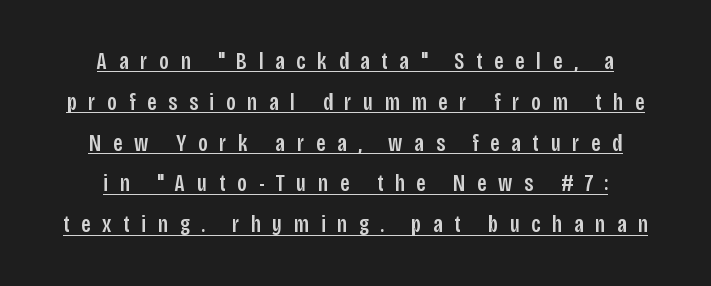
Here the glyphs are tracked loosely, breaking word shapes into spaced letters. Normally led — the rows are evenly, conventionally spaced. The rendering positions every line midway between the sides. Do the letters lean? They stand straight. The string is rendered with underlining switched on.
